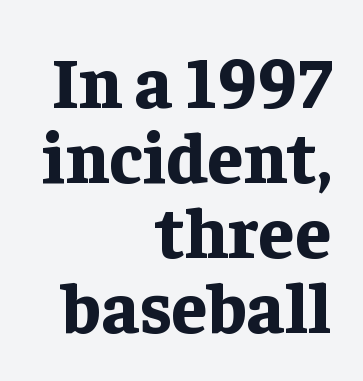
Letter spacing: default. Is this a sans? No — the strokes have serifs. Leading: reduced. Right-aligned paragraph, ragged on the left.
